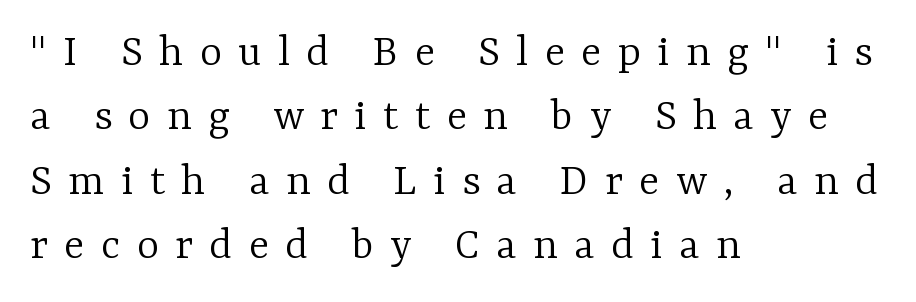
{"serif": "yes", "italic": "no", "bold": "no", "weight": "light", "width": "normal", "stroke_contrast": "low", "x_height": "medium", "monospaced": "no", "underline": "no", "align": "left", "line_spacing": "normal", "line_spacing_ratio": 1.37, "letter_spacing": "wide", "letter_spacing_em": 0.35, "glyph_px": 47}
